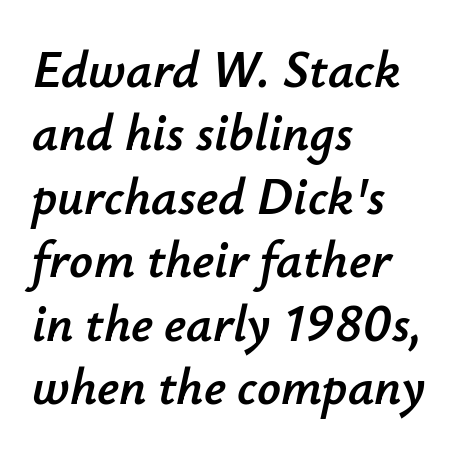
Slant detected: the letters are inclined. Caption: standard tracking, unaltered. These lines are rendered in a variable-pitch font. One-word summary of the alignment: left.
